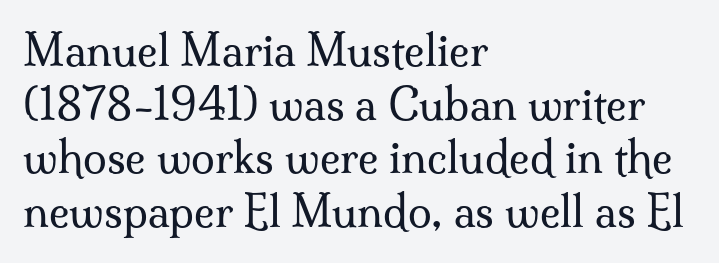
{"serif": "yes", "italic": "no", "bold": "no", "weight": "regular", "width": "normal", "stroke_contrast": "medium", "x_height": "small", "monospaced": "no", "underline": "no", "align": "left", "line_spacing": "normal", "line_spacing_ratio": 1.25, "letter_spacing": "normal", "letter_spacing_em": 0.0, "glyph_px": 43}
